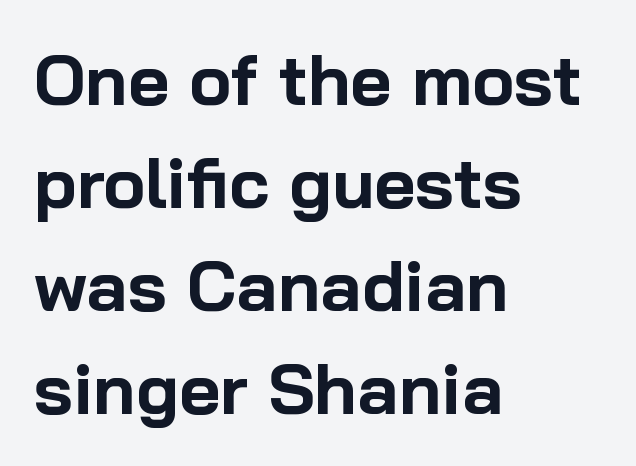
{"serif": "no", "italic": "no", "bold": "yes", "weight": "bold", "width": "normal", "stroke_contrast": "low", "x_height": "medium", "monospaced": "no", "underline": "no", "align": "left", "line_spacing": "normal", "line_spacing_ratio": 1.45, "letter_spacing": "normal", "letter_spacing_em": 0.0, "glyph_px": 71}
